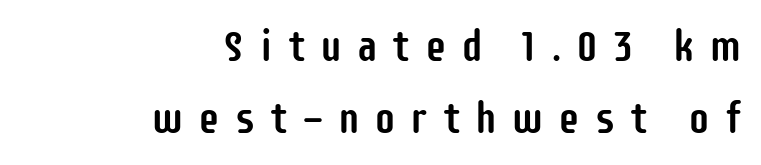
A clean baseline with only descenders dipping below it. Vertically, the passage feels balanced, rows spaced as you'd expect. Look at the tracking — it's clearly loosened, letters drifting apart. Style check: upright. In terms of letterform style, serifs are entirely absent.
